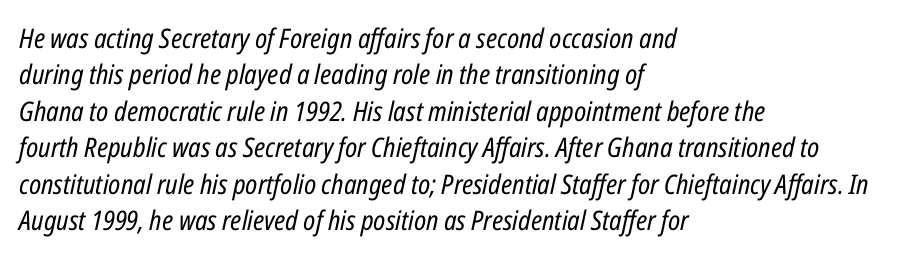
The cut favours lightness, reaching ordinary text weight at its darkest. Does the copy run flush right? No — it runs flush left. The space directly below the letters is spotless. The typography opts for an oblique posture over an upright one. Is the letter spacing exaggerated? No — it looks like the ordinary default. This sample keeps an unexceptional amount of space between lines.
